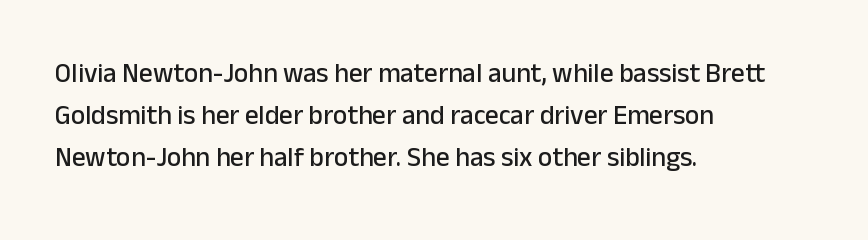
Decoration check: the copy has no underline. You can tell it's not italic because the verticals are truly vertical. Is the letter spacing exaggerated? No — it looks like the ordinary default. A classic flush-left, rag-right setting is used for this passage. Baseline-to-baseline distance is the conventional proportion of letter height.
